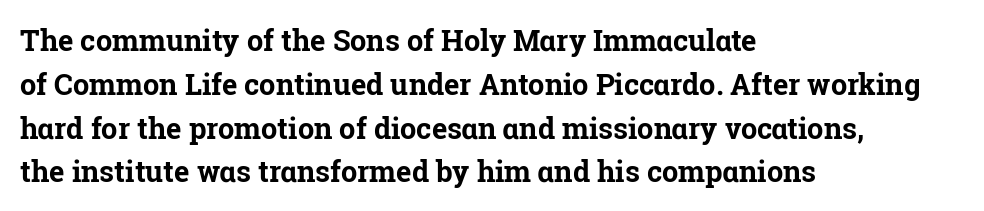
Q: Is the text bold? A: Yes.
Q: Is the text italic (slanted)? A: No, it is upright.
Q: Is the typeface a serif or a sans-serif typeface? A: Serif.
Q: Is the text underlined? A: No.
Q: How is the paragraph aligned? A: Left-aligned.
Q: Is the spacing between letters normal or unusually wide? A: Normal.
Q: Is the spacing between lines tight, normal or loose? A: Normal.
Q: Width (condensed, normal, or wide)? A: Normal.
Q: Stroke contrast? A: Low.
Q: x-height? A: Medium.
Q: Monospaced? A: No.
